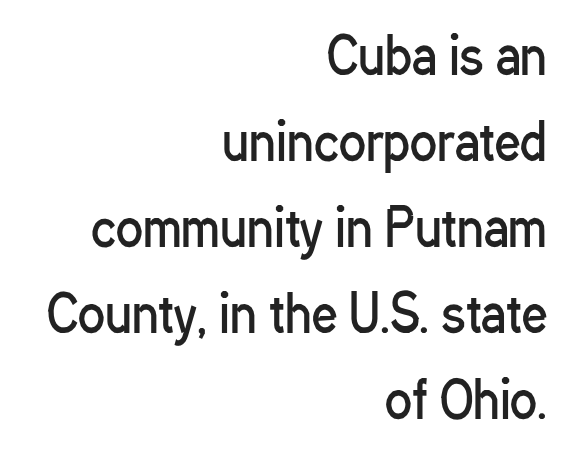
Q: Is the text bold? A: No.
Q: Is the text italic (slanted)? A: No, it is upright.
Q: Is the typeface a serif or a sans-serif typeface? A: Sans-serif.
Q: Is the text underlined? A: No.
Q: How is the paragraph aligned? A: Right-aligned.
Q: Is the spacing between letters normal or unusually wide? A: Normal.
Q: Width (condensed, normal, or wide)? A: Condensed.
Q: Stroke contrast? A: Low.
Q: x-height? A: Medium.
Q: Monospaced? A: No.
